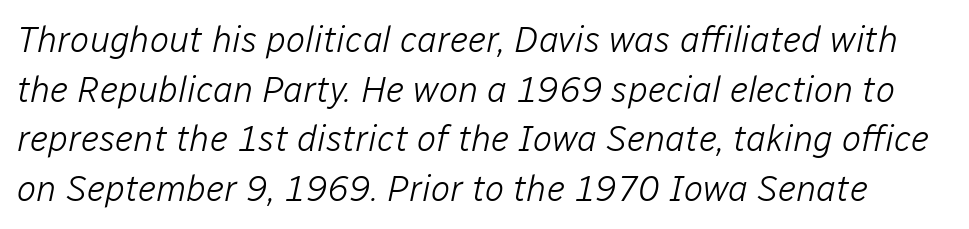
The image shows 36 px light type, italic (leaning right); set normal line spacing (1.38x), normal letter spacing, not underlined; low stroke contrast and a medium x-height.
